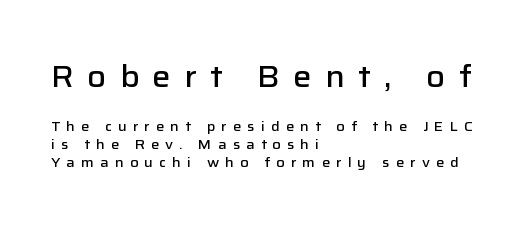
The image shows 31 px semibold sans-serif type, upright; set left-aligned, normal line spacing (1.28x), unusually wide letter spacing (+0.43 em), not underlined; the first (top) block is 2.21x larger; low stroke contrast and a medium x-height.
